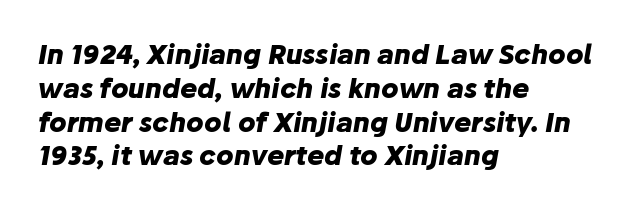
The image shows 26 px bold type, italic (leaning right); set left-aligned, normal line spacing (1.3x), normal letter spacing, not underlined.
